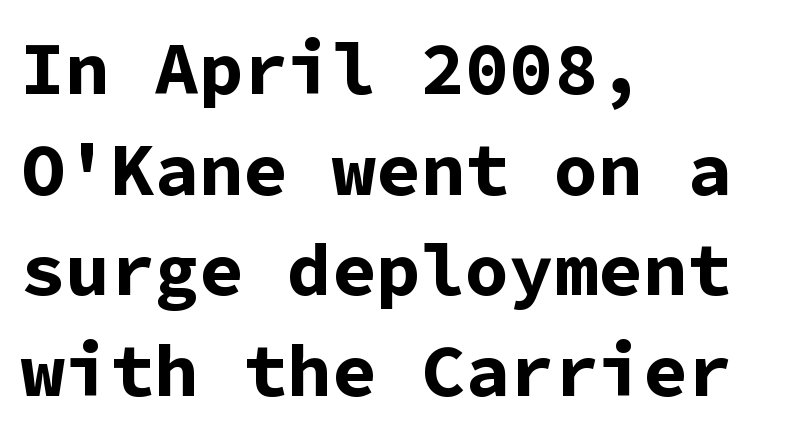
{"serif": "no", "italic": "no", "bold": "yes", "weight": "bold", "width": "normal", "stroke_contrast": "low", "x_height": "medium", "monospaced": "yes", "underline": "no", "align": "left", "line_spacing": "normal", "line_spacing_ratio": 1.36, "letter_spacing": "normal", "letter_spacing_em": 0.0, "glyph_px": 74}
